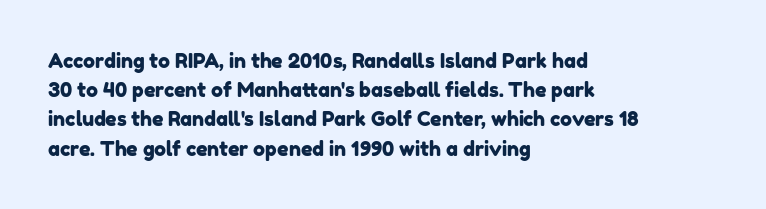
Each new line begins a customary step beneath the previous one. Compared with a centered layout, this one pins lines to the left instead. The face used here is rendered with its standard letterfit. A bare baseline throughout the passage.
